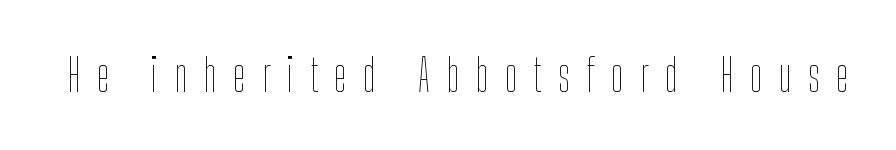
The image shows 44 px thin, condensed type, upright; set unusually wide letter spacing (+0.38 em), not underlined; low stroke contrast and a medium x-height.
